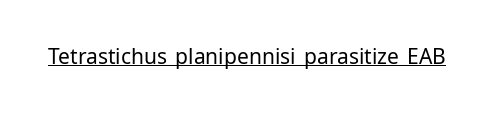
Italic: no, the glyphs are upright roman. You can see a thin bar hugging the bottom of the glyphs. Nothing heavy about these letters — not bold at all. Look at the tracking — it's just the regular setting, nothing added.
